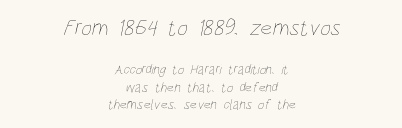
The image shows 23 px text type; set centered, line spacing 1.22x, normal letter spacing, not underlined; the first (top) block is 1.64x larger.
